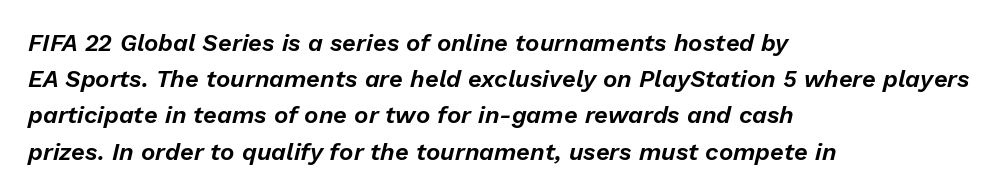
{"italic": "yes", "lean": "right", "slant_degrees": 13, "underline": "no", "align": "left", "line_spacing": "normal", "line_spacing_ratio": 1.51, "letter_spacing": "normal", "letter_spacing_em": 0.0, "glyph_px": 24}
